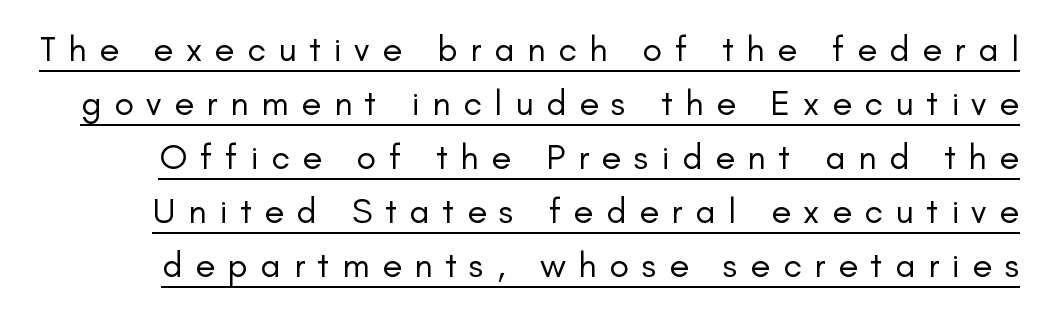
{"serif": "no", "italic": "no", "bold": "no", "weight": "regular", "width": "normal", "stroke_contrast": "low", "x_height": "small", "monospaced": "no", "underline": "yes", "line_spacing": "normal", "line_spacing_ratio": 1.5, "letter_spacing": "wide", "letter_spacing_em": 0.35, "glyph_px": 36}
